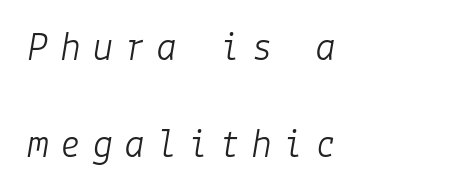
Q: Is the text bold? A: No.
Q: Is the text italic (slanted)? A: Yes, it leans right by about 9 degrees.
Q: Is the text underlined? A: No.
Q: How is the paragraph aligned? A: Left-aligned.
Q: Is the spacing between letters normal or unusually wide? A: Unusually wide.
Q: Is the spacing between lines tight, normal or loose? A: Loose.
Q: Width (condensed, normal, or wide)? A: Normal.
Q: Stroke contrast? A: Low.
Q: x-height? A: Medium.
